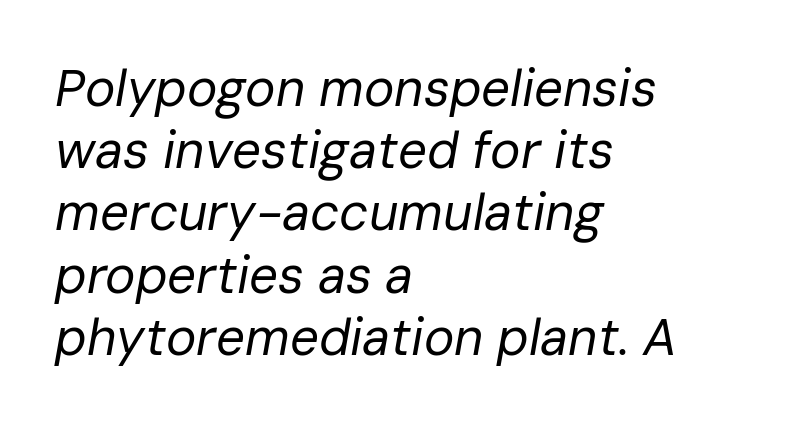
Default kerning and tracking; the words read as compact shapes. Letters have the restrained weight of plain body copy at most. Where is the straight margin? On the left. The face used here is proportionally spaced, like ordinary book or web type.
